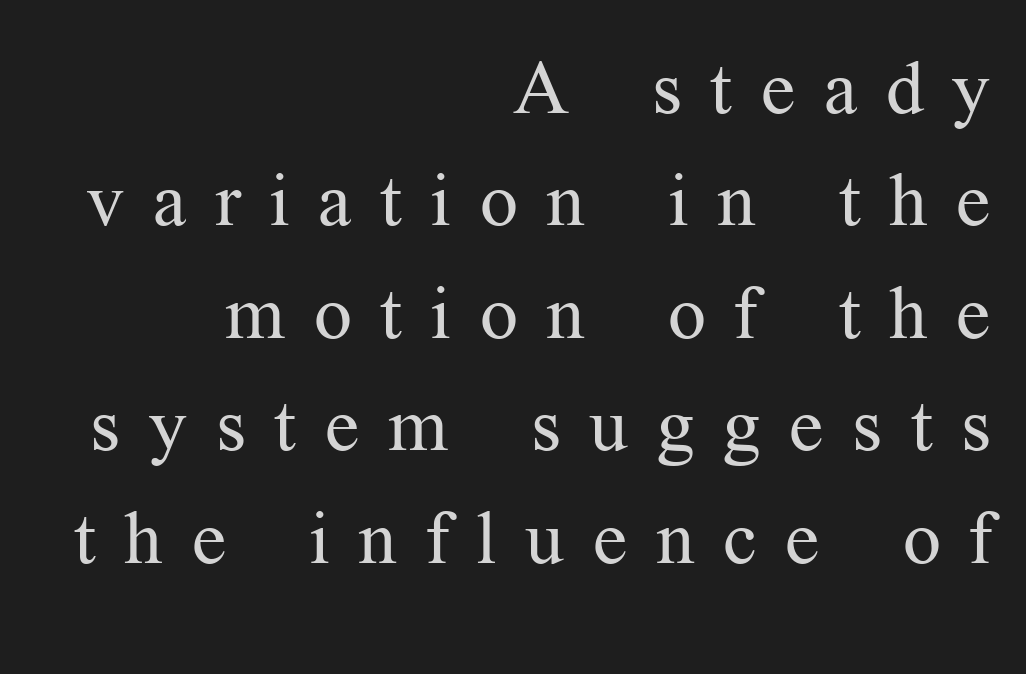
The passage shown stacks its lines at a standard gap. Here the designer chose a conventional face with non-uniform glyph widths. Stems here are at most as thick as an everyday book face. Beneath every word, the page is bare. Horizontally, the lines are justified to the trailing edge only.
